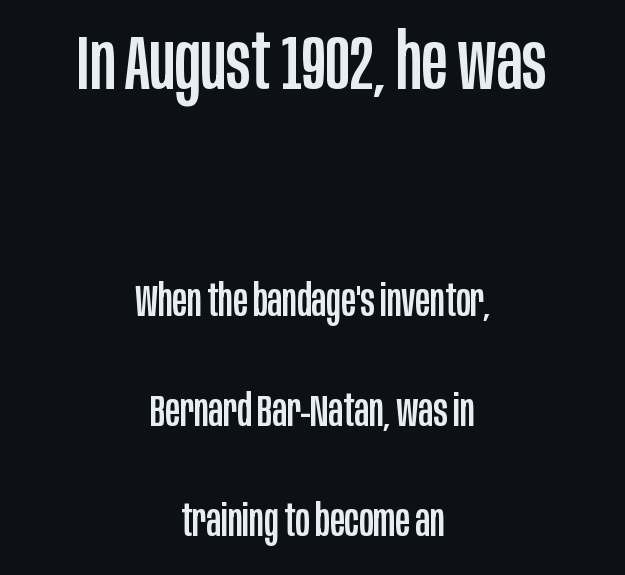
The image shows 77 px condensed sans-serif type, upright; set centered, loose line spacing (2.5x), normal letter spacing, not underlined; the first (top) block is 1.75x larger; low stroke contrast and a large x-height.
